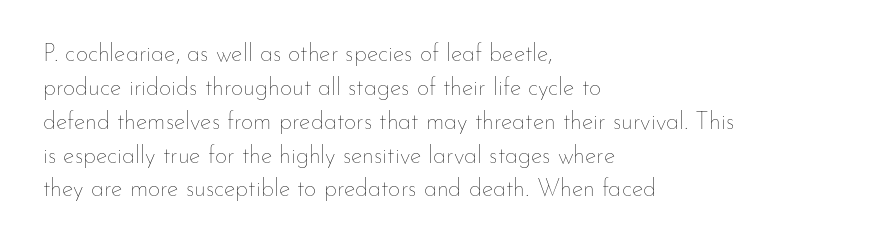
The image shows 24 px text type, upright; set left-aligned, normal line spacing (1.41x), normal letter spacing, not underlined.
